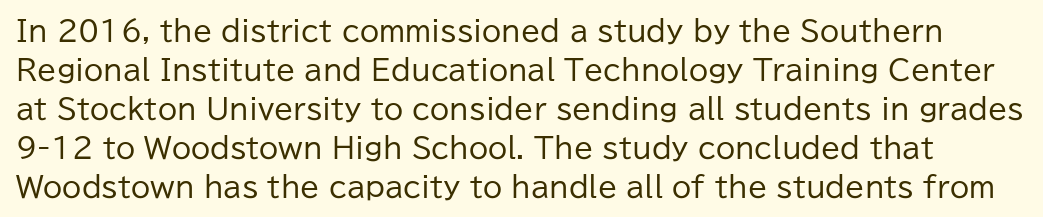
{"serif": "no", "italic": "no", "bold": "no", "weight": "regular", "width": "normal", "stroke_contrast": "low", "x_height": "medium", "monospaced": "no", "underline": "no", "line_spacing": "normal", "line_spacing_ratio": 1.39, "letter_spacing": "normal", "letter_spacing_em": 0.0, "glyph_px": 28}
